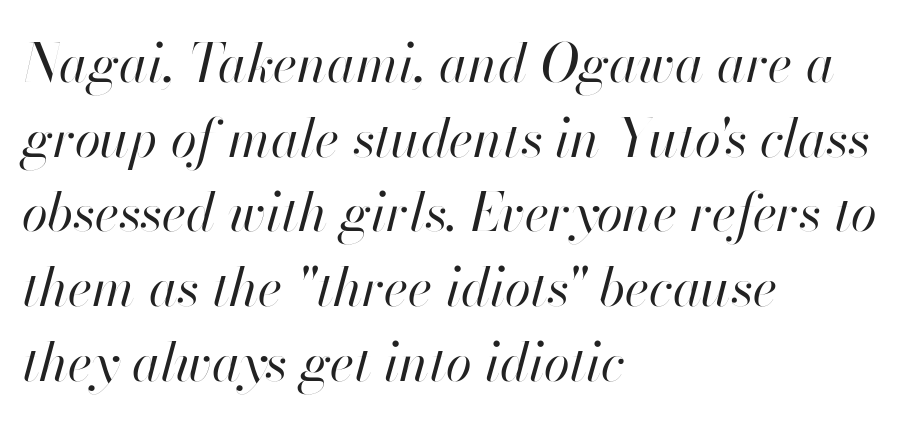
Q: Is the text bold? A: No.
Q: Is the text italic (slanted)? A: Yes, it leans right by about 13 degrees.
Q: Is the text underlined? A: No.
Q: How is the paragraph aligned? A: Left-aligned.
Q: Is the spacing between letters normal or unusually wide? A: Normal.
Q: Is the spacing between lines tight, normal or loose? A: Normal.
Q: Width (condensed, normal, or wide)? A: Normal.
Q: Stroke contrast? A: High.
Q: x-height? A: Small.
Q: Monospaced? A: No.
